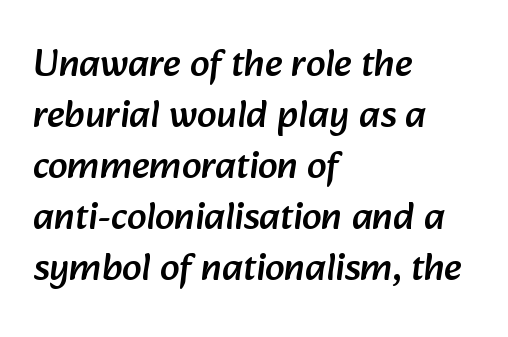
The image shows 39 px sans-serif type; set left-aligned, normal line spacing (1.31x), normal letter spacing, not underlined; low stroke contrast and a medium x-height.
